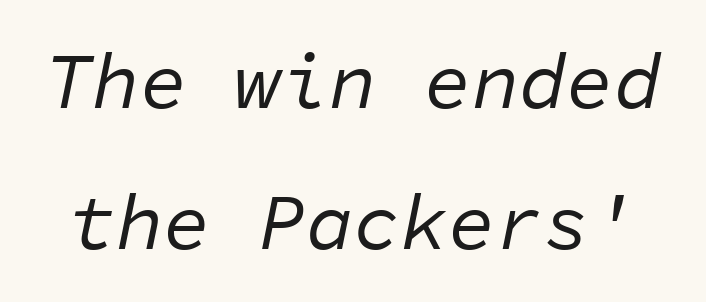
The image shows 79 px regular-weight type, italic (leaning right), monospaced; set line spacing 1.79x, normal letter spacing, not underlined; low stroke contrast and a medium x-height.
